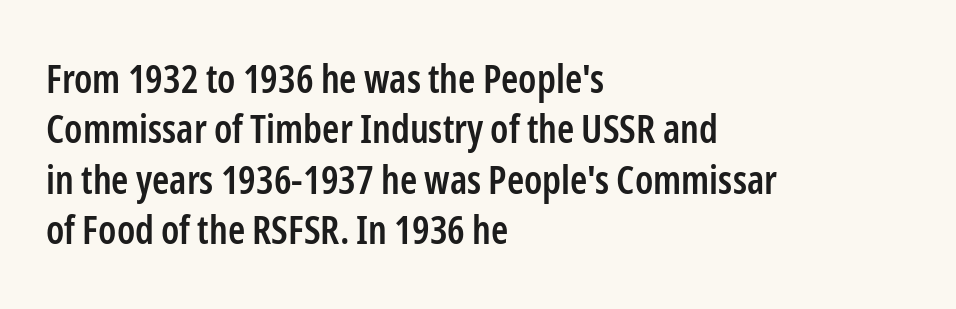
{"serif": "no", "italic": "no", "bold": "semi", "weight": "semibold", "width": "condensed", "stroke_contrast": "low", "x_height": "medium", "monospaced": "no", "underline": "no", "align": "left", "line_spacing": "normal", "line_spacing_ratio": 1.29, "letter_spacing": "normal", "letter_spacing_em": 0.0, "glyph_px": 39}
